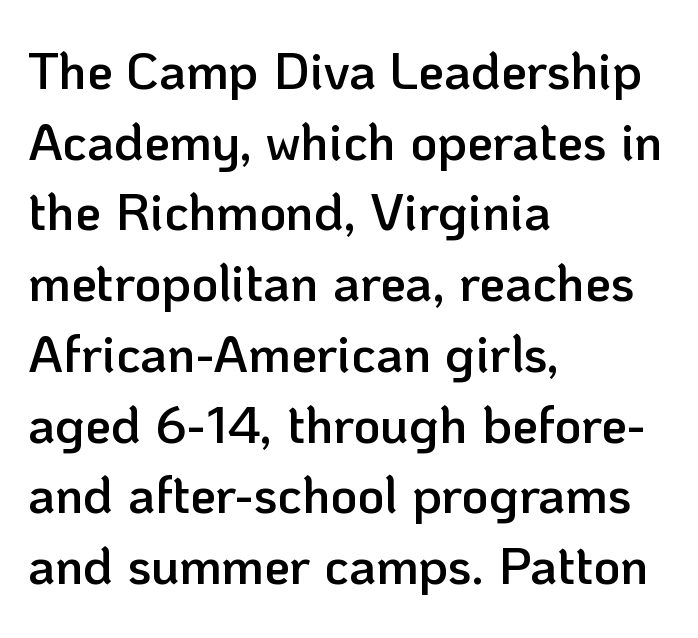
The image shows 52 px semibold sans-serif type, upright; set left-aligned, normal line spacing (1.36x), normal letter spacing, not underlined; low stroke contrast and a medium x-height.
